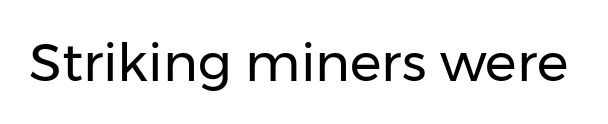
Q: Is the text bold? A: No.
Q: Is the text italic (slanted)? A: No, it is upright.
Q: Is the typeface a serif or a sans-serif typeface? A: Sans-serif.
Q: Is the text underlined? A: No.
Q: Is the spacing between letters normal or unusually wide? A: Normal.
Q: Width (condensed, normal, or wide)? A: Normal.
Q: Stroke contrast? A: Low.
Q: x-height? A: Medium.
Q: Monospaced? A: No.
